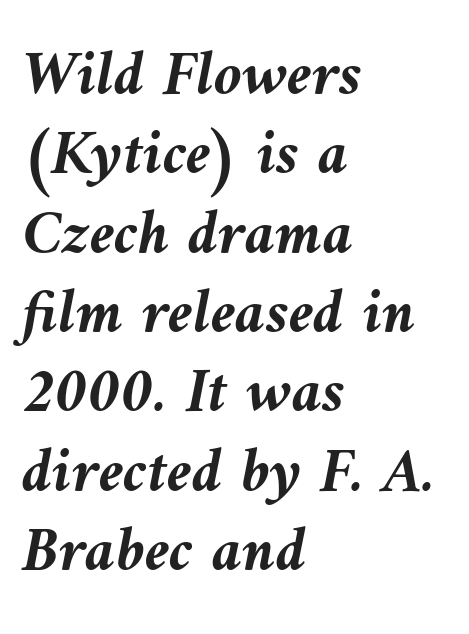
The image shows 64 px semibold type, italic (leaning left); set left-aligned, line spacing 1.24x, normal letter spacing, not underlined; medium stroke contrast and a medium x-height.
